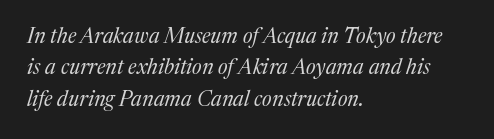
Anything drawn beneath the words? Only blank space. An italicized treatment has been applied to the whole sample. How are the letters spaced? Ordinarily, with no added tracking. These glyphs show unthickened strokes, regular width or finer. Short and long lines alike share a common starting point at left. The rows are spaced the way most documents space them.
